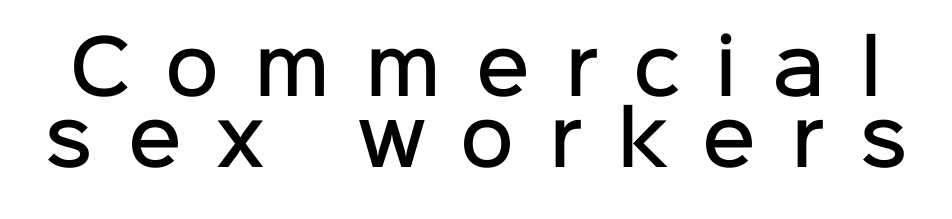
The image shows 74 px semibold sans-serif type, upright; set tight line spacing (0.96x), unusually wide letter spacing (+0.47 em), not underlined; low stroke contrast and a medium x-height.
